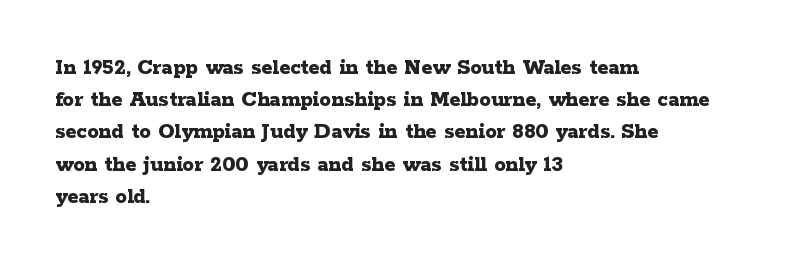
Q: Is the text bold? A: Yes.
Q: Is the text italic (slanted)? A: No, it is upright.
Q: Is the text underlined? A: No.
Q: How is the paragraph aligned? A: Left-aligned.
Q: Is the spacing between letters normal or unusually wide? A: Normal.
Q: Is the spacing between lines tight, normal or loose? A: Normal.
